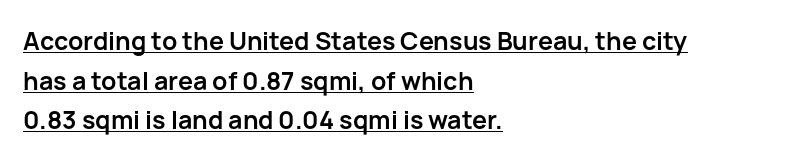
Q: Is the text bold? A: Yes.
Q: Is the text italic (slanted)? A: No, it is upright.
Q: Is the text underlined? A: Yes.
Q: How is the paragraph aligned? A: Left-aligned.
Q: Is the spacing between letters normal or unusually wide? A: Normal.
Q: Is the spacing between lines tight, normal or loose? A: Normal.
